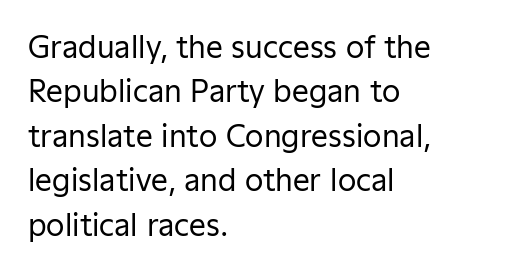
{"serif": "no", "italic": "no", "bold": "no", "weight": "regular", "width": "normal", "stroke_contrast": "low", "x_height": "medium", "monospaced": "no", "underline": "no", "align": "left", "line_spacing": "normal", "line_spacing_ratio": 1.48, "letter_spacing": "normal", "letter_spacing_em": 0.0, "glyph_px": 30}
